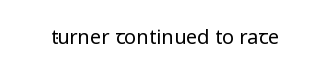
{"italic": "no", "bold": "no", "underline": "no", "letter_spacing": "normal", "letter_spacing_em": 0.0, "glyph_px": 20}
